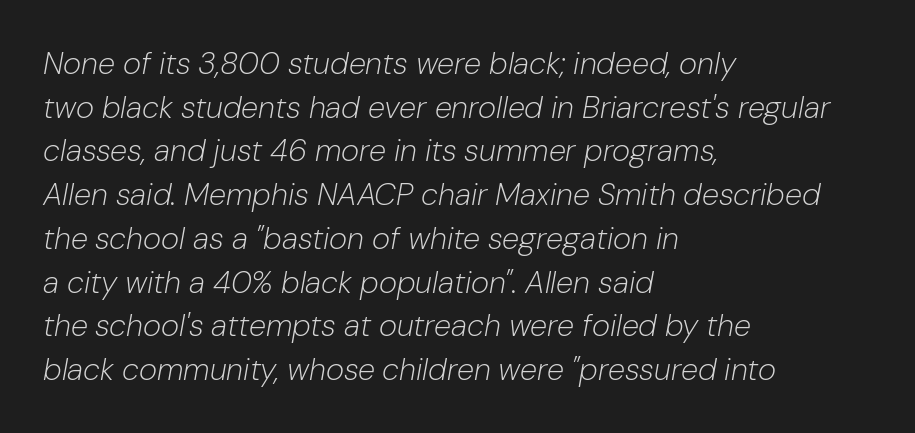
{"italic": "yes", "lean": "right", "slant_degrees": 10, "bold": "no", "weight": "light", "width": "normal", "stroke_contrast": "low", "x_height": "medium", "monospaced": "no", "underline": "no", "align": "left", "line_spacing": "normal", "line_spacing_ratio": 1.41, "letter_spacing": "normal", "letter_spacing_em": 0.0, "glyph_px": 31}
